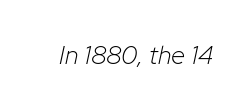
Caption: standard tracking, unaltered. Italic: yes, the glyphs are oblique. Ink coverage per letter is moderate at most. No word sits above an underline.
